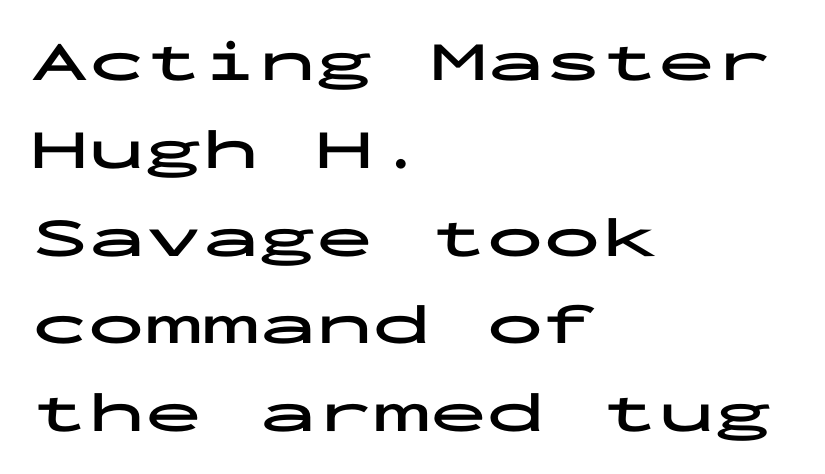
The image shows 57 px bold, wide sans-serif type, upright, monospaced; set left-aligned, normal line spacing (1.54x), normal letter spacing, not underlined; low stroke contrast and a medium x-height.
